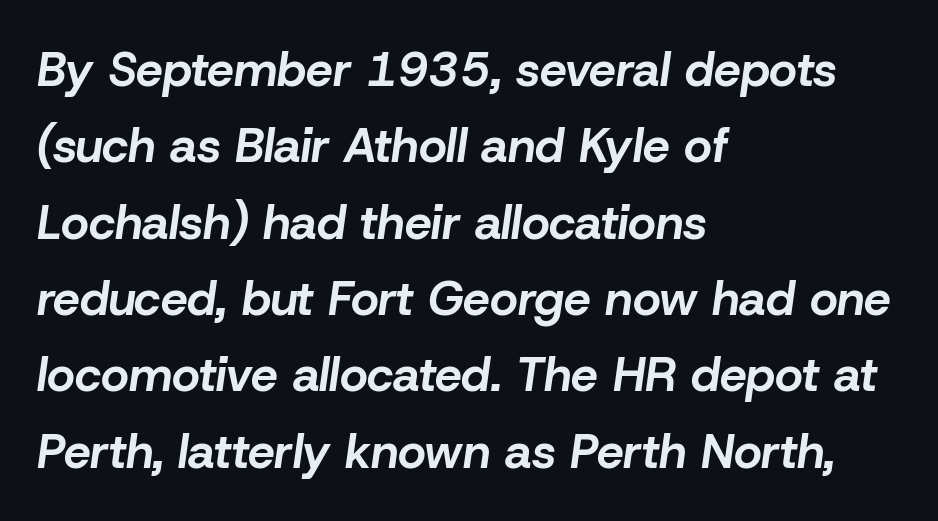
Every row of glyphs begins at an identical x-position on the left. If you drew a line through each stem, it would be angled. Only glyphs here, with clear space below each row. Spacing verdict: proportional, widths tailored to each character. A typesetter would call this zero additional tracking.
